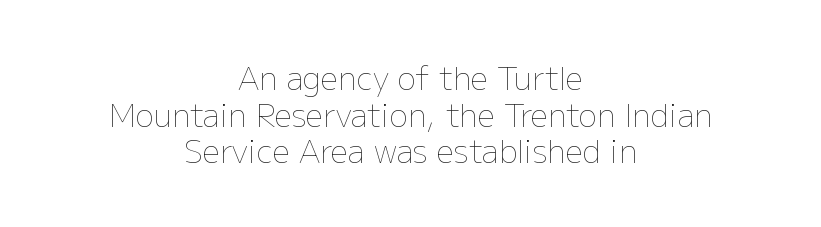
The image shows 31 px thin type, upright; set centered, line spacing 1.18x, normal letter spacing, not underlined; low stroke contrast and a medium x-height.
